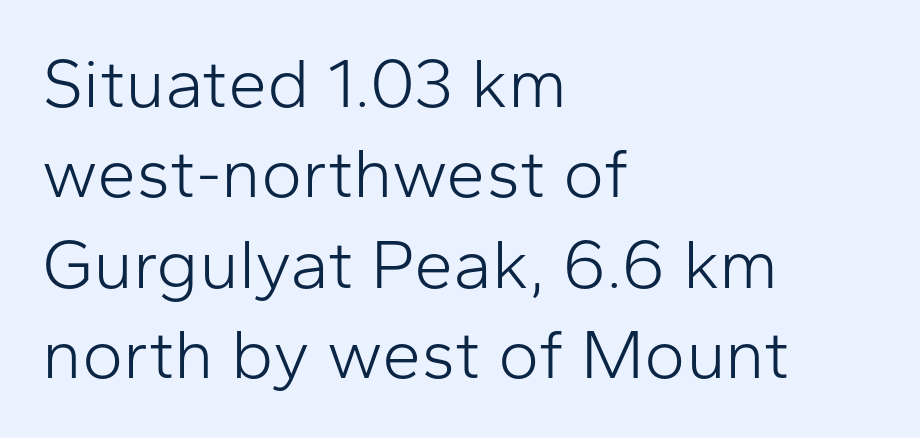
{"serif": "no", "italic": "no", "bold": "no", "weight": "light", "width": "normal", "stroke_contrast": "low", "x_height": "medium", "monospaced": "no", "underline": "no", "align": "left", "line_spacing": "normal", "line_spacing_ratio": 1.29, "letter_spacing": "normal", "letter_spacing_em": 0.0, "glyph_px": 70}
